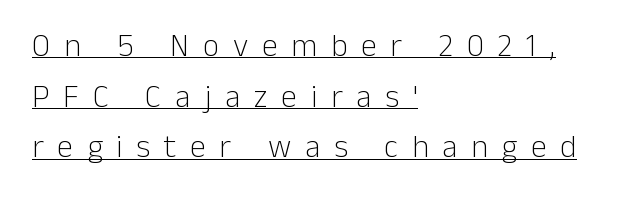
The image shows 32 px light sans-serif type, upright; set left-aligned, normal line spacing (1.58x), unusually wide letter spacing (+0.43 em), underlined; low stroke contrast and a medium x-height.
